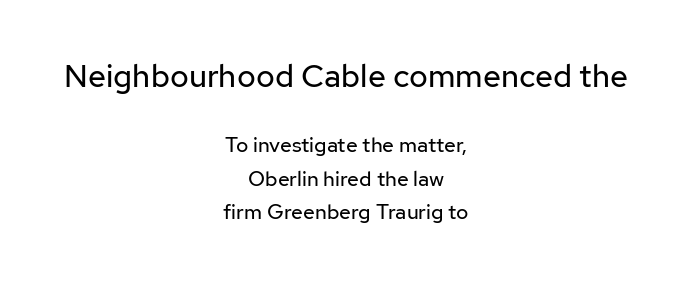
{"serif": "no", "italic": "no", "bold": "no", "weight": "regular", "width": "normal", "stroke_contrast": "low", "x_height": "medium", "monospaced": "no", "underline": "no", "align": "center", "line_spacing": "normal", "line_spacing_ratio": 1.59, "letter_spacing": "normal", "letter_spacing_em": 0.0, "larger_block": "first", "size_ratio": 1.52, "glyph_px": 32}
